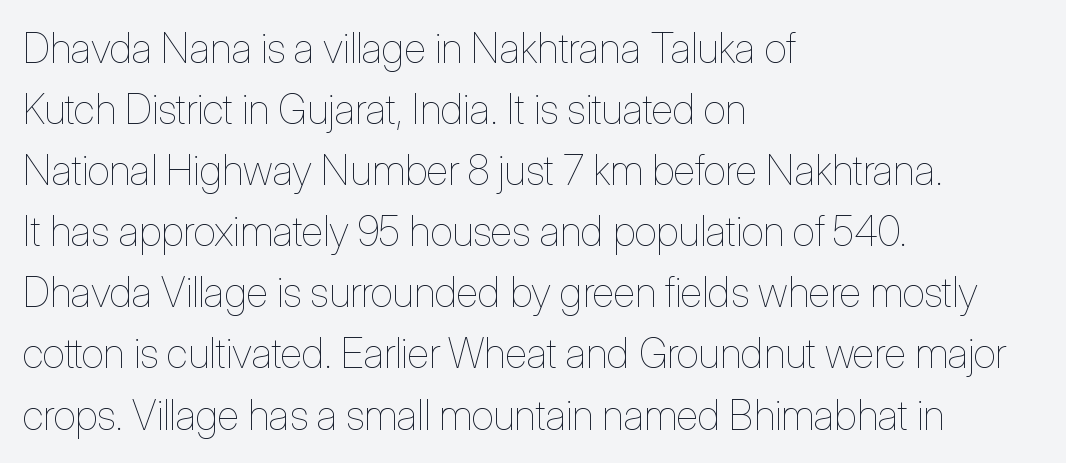
The image shows 41 px thin, condensed type, upright; set left-aligned, normal line spacing (1.49x), normal letter spacing, not underlined; low stroke contrast and a medium x-height.
